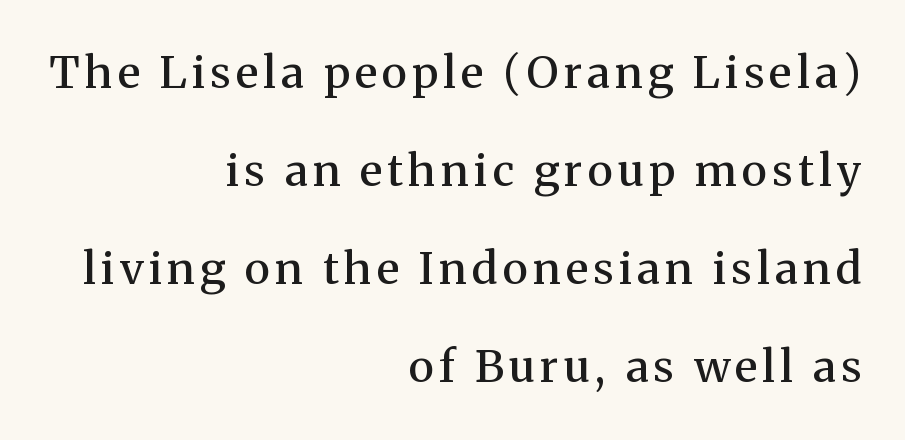
The image shows 44 px semibold serif type, upright; set right-aligned, loose line spacing (2.23x), not underlined; medium stroke contrast and a medium x-height.
